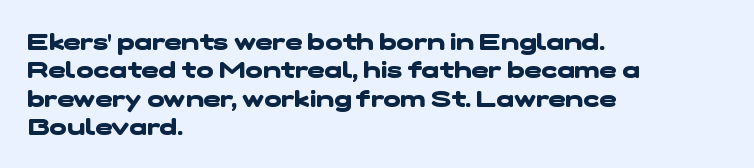
{"bold": "yes", "underline": "no", "align": "left", "line_spacing_ratio": 1.23, "letter_spacing": "normal", "letter_spacing_em": 0.0, "glyph_px": 23}
